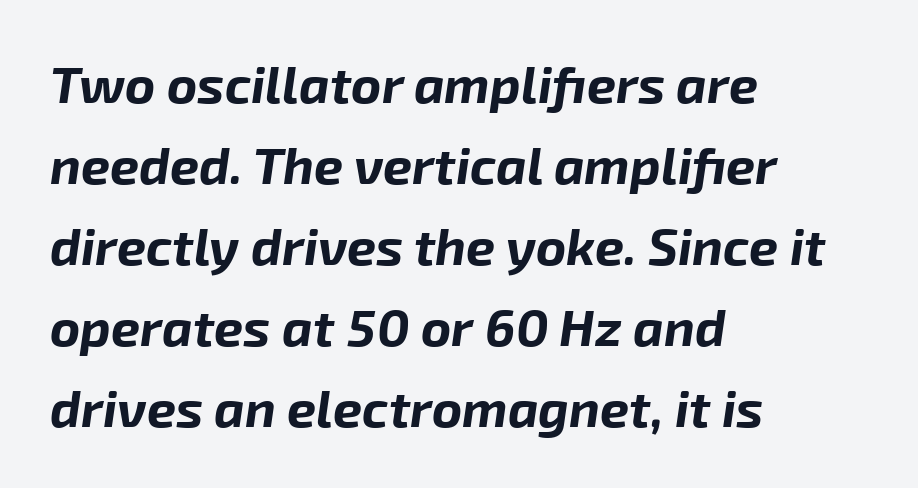
Look at the tracking — it's just the regular setting, nothing added. Caption: multi-line text, flush left, ragged right. Line spacing here is normal. Underlining? Definitely not there. An italicized treatment has been applied to the whole sample. Each letter keeps its own natural width here, so spacing adapts to shape.
